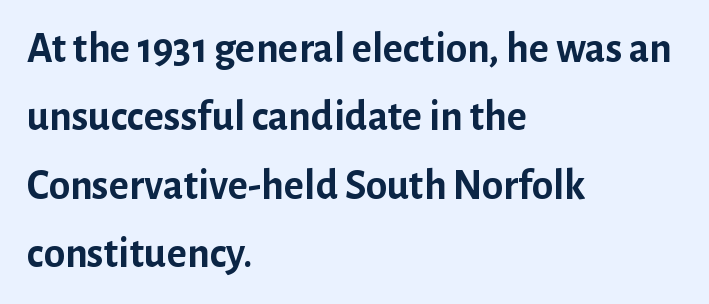
{"serif": "no", "italic": "no", "bold": "yes", "weight": "semibold", "width": "normal", "stroke_contrast": "low", "x_height": "medium", "monospaced": "no", "underline": "no", "align": "left", "line_spacing": "normal", "line_spacing_ratio": 1.59, "letter_spacing": "normal", "letter_spacing_em": 0.0, "glyph_px": 43}
